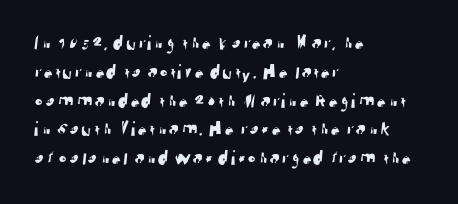
Q: Is the text underlined? A: No.
Q: How is the paragraph aligned? A: Left-aligned.
Q: Is the spacing between letters normal or unusually wide? A: Normal.
Q: Is the spacing between lines tight, normal or loose? A: Normal.
